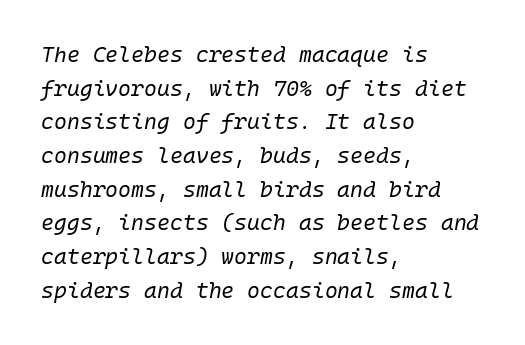
The image shows 22 px text type, italic (leaning right); set left-aligned, normal line spacing (1.53x), normal letter spacing, not underlined.
